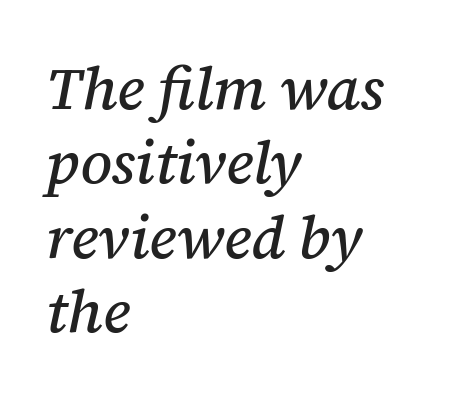
{"serif": "yes", "italic": "yes", "lean": "right", "slant_degrees": 12, "width": "normal", "stroke_contrast": "medium", "x_height": "medium", "monospaced": "no", "underline": "no", "align": "left", "line_spacing_ratio": 1.24, "letter_spacing": "normal", "letter_spacing_em": 0.0, "glyph_px": 60}
